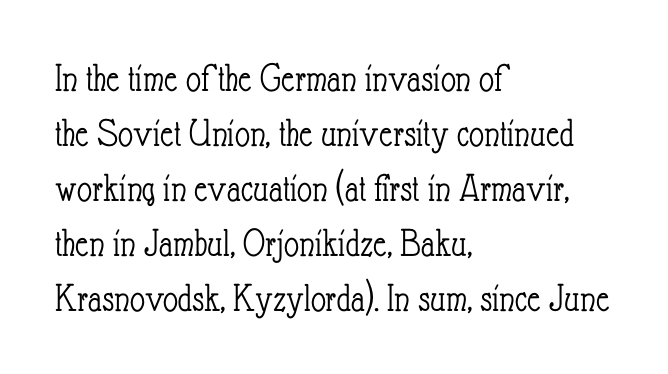
The image shows 41 px light, condensed type, upright; set left-aligned, normal line spacing (1.34x), normal letter spacing, not underlined; low stroke contrast and a small x-height.
